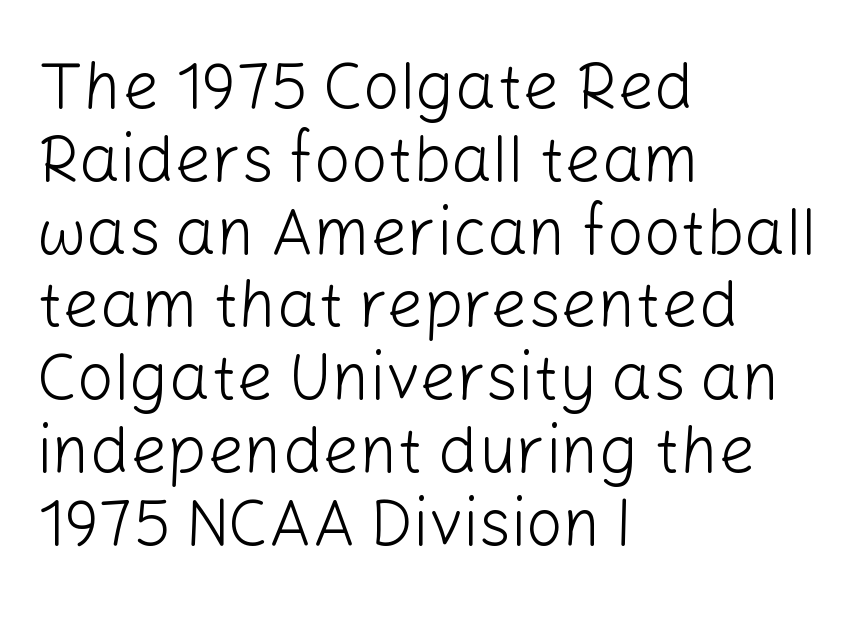
Q: Is the text bold? A: No.
Q: Is the text italic (slanted)? A: No, it is upright.
Q: Is the typeface a serif or a sans-serif typeface? A: Sans-serif.
Q: Is the text underlined? A: No.
Q: How is the paragraph aligned? A: Left-aligned.
Q: Is the spacing between letters normal or unusually wide? A: Normal.
Q: Is the spacing between lines tight, normal or loose? A: Tight.
Q: Width (condensed, normal, or wide)? A: Normal.
Q: Stroke contrast? A: Low.
Q: x-height? A: Medium.
Q: Monospaced? A: No.
